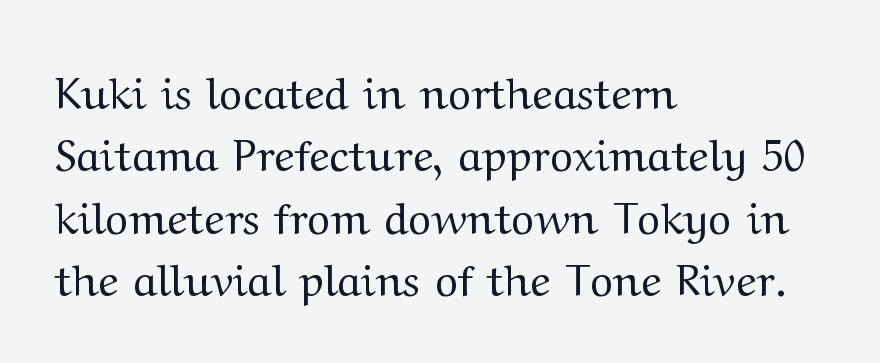
{"serif": "yes", "italic": "no", "bold": "no", "weight": "regular", "width": "wide", "stroke_contrast": "medium", "x_height": "medium", "monospaced": "no", "underline": "no", "align": "left", "line_spacing": "normal", "line_spacing_ratio": 1.42, "letter_spacing": "normal", "letter_spacing_em": 0.0, "glyph_px": 44}
